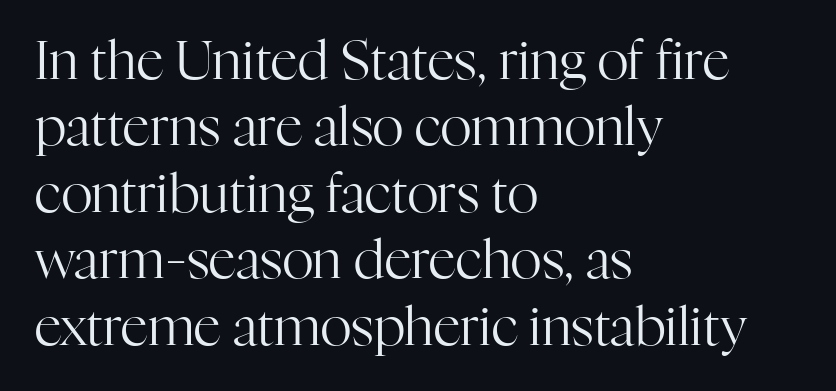
The image shows 54 px regular-weight serif type, upright; set left-aligned, line spacing 1.23x, normal letter spacing, not underlined; high stroke contrast and a medium x-height.
